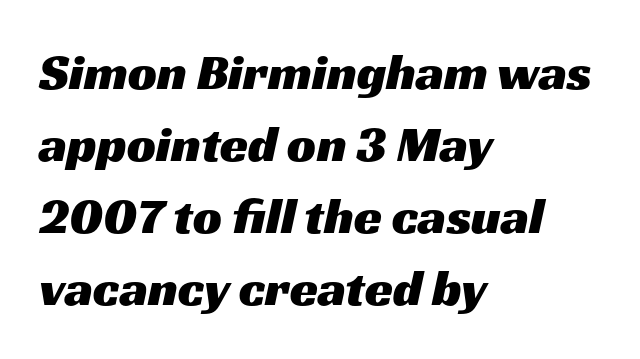
Here the designer chose a conventional face with non-uniform glyph widths. Lines of text with bare space underneath. Here the glyphs are tracked normally, forming tight word shapes. This rendering uses left alignment, leaving the right contour irregular.
